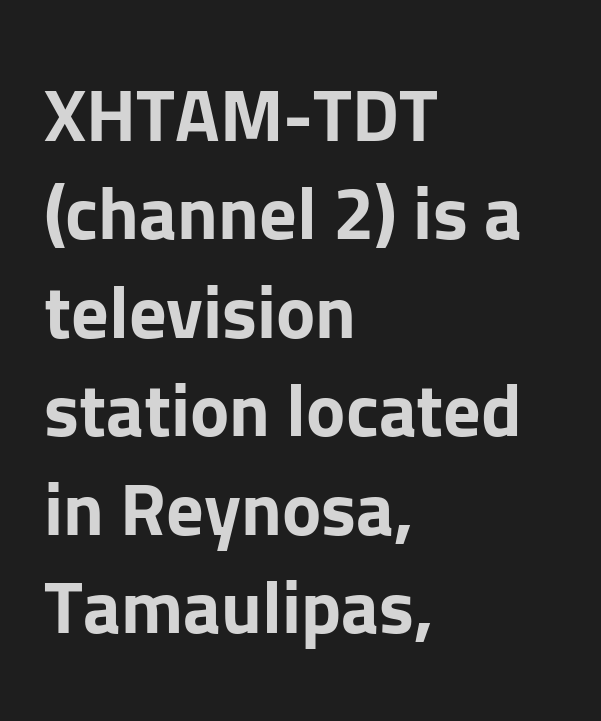
{"serif": "no", "italic": "no", "bold": "yes", "weight": "bold", "width": "normal", "stroke_contrast": "low", "x_height": "medium", "monospaced": "no", "underline": "no", "align": "left", "line_spacing": "normal", "line_spacing_ratio": 1.33, "letter_spacing": "normal", "letter_spacing_em": 0.0, "glyph_px": 74}
